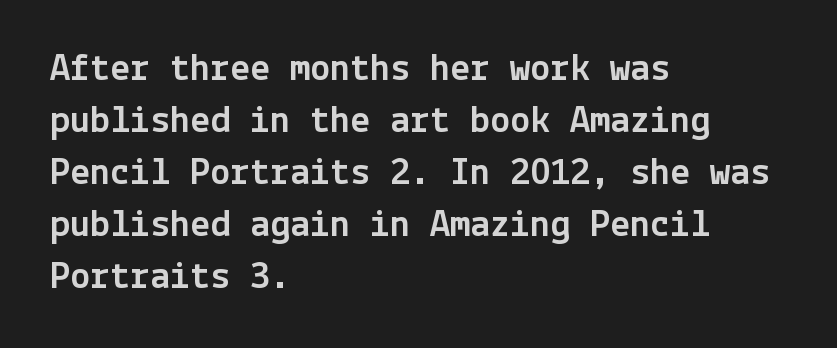
The paragraph shown leans on its left margin. Is there much room between lines? A standard amount, neither cramped nor airy. The tracking reads as untouched default to a designer's eye. The typography opts for an upright posture over an oblique one. Grotesque or geometric, the face here clearly has no serifs.
